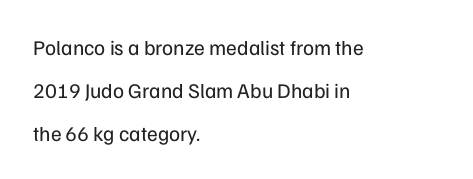
{"italic": "no", "bold": "no", "underline": "no", "align": "left", "line_spacing": "loose", "line_spacing_ratio": 2.04, "letter_spacing": "normal", "letter_spacing_em": 0.0, "glyph_px": 21}
